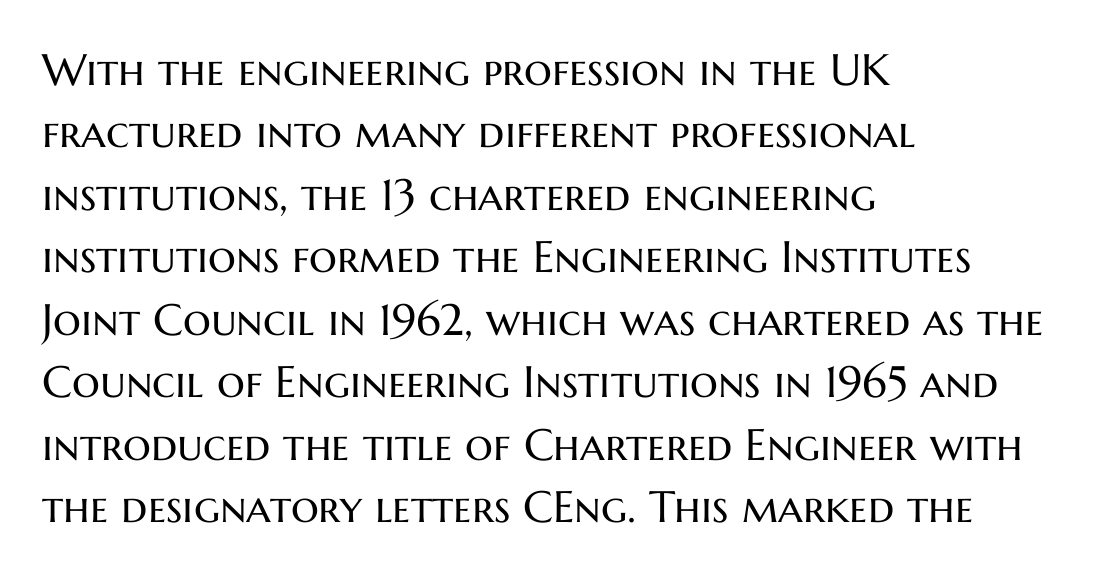
Q: Is the text bold? A: No.
Q: Is the text italic (slanted)? A: No, it is upright.
Q: Is the typeface a serif or a sans-serif typeface? A: Sans-serif.
Q: Is the text underlined? A: No.
Q: How is the paragraph aligned? A: Left-aligned.
Q: Is the spacing between letters normal or unusually wide? A: Normal.
Q: Is the spacing between lines tight, normal or loose? A: Normal.
Q: Width (condensed, normal, or wide)? A: Normal.
Q: Stroke contrast? A: Medium.
Q: x-height? A: Medium.
Q: Monospaced? A: No.
